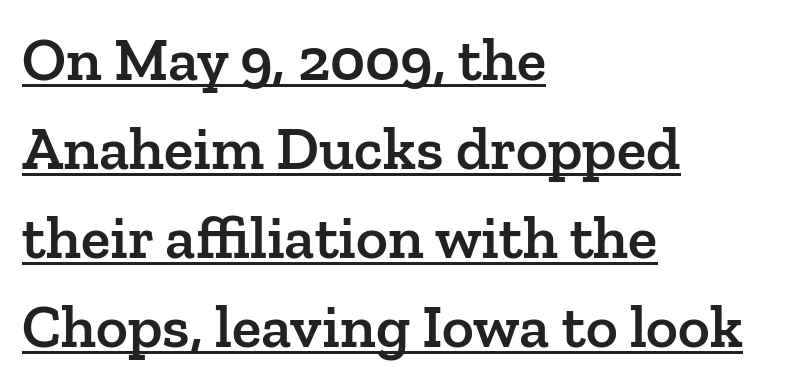
The image shows 61 px semibold serif type, upright; set left-aligned, normal line spacing (1.46x), normal letter spacing, underlined; low stroke contrast and a medium x-height.
